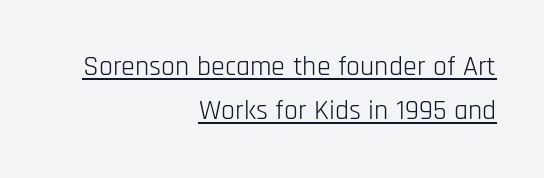
The image shows 28 px light, condensed sans-serif type, upright; set right-aligned, normal line spacing (1.58x), normal letter spacing, underlined; low stroke contrast and a large x-height.
